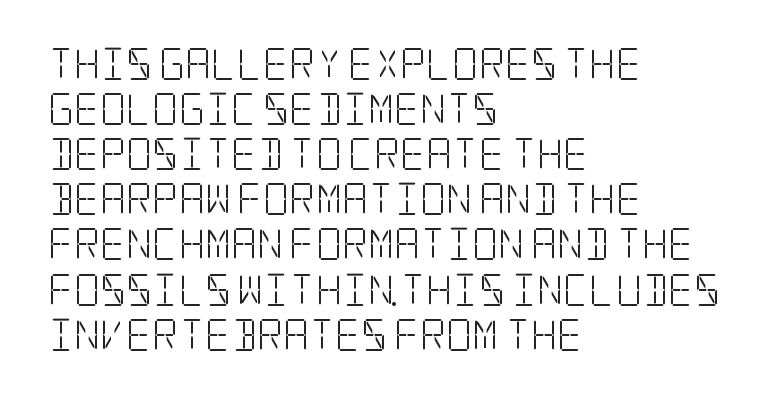
The passage is arranged the way most books set body copy — flush left. Compared with a typical body face, this is equally light or lighter still. Reading down the column, the eye jumps a familiar distance to each next line. The lettering holds an erect, upright posture throughout. The type family on display is of the serif kind.
